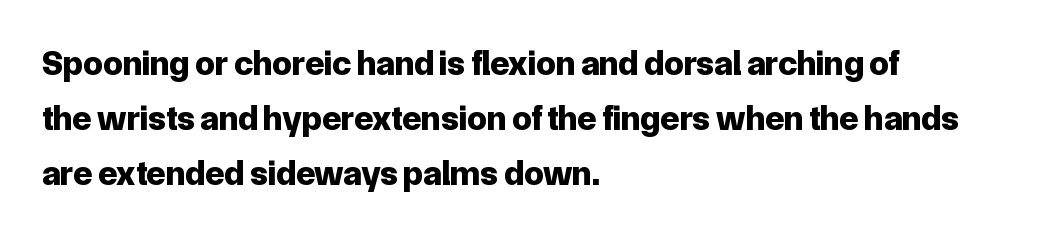
{"serif": "no", "italic": "no", "bold": "yes", "weight": "bold", "width": "normal", "stroke_contrast": "low", "x_height": "medium", "monospaced": "no", "underline": "no", "align": "left", "line_spacing": "normal", "line_spacing_ratio": 1.57, "letter_spacing": "normal", "letter_spacing_em": 0.0, "glyph_px": 35}
